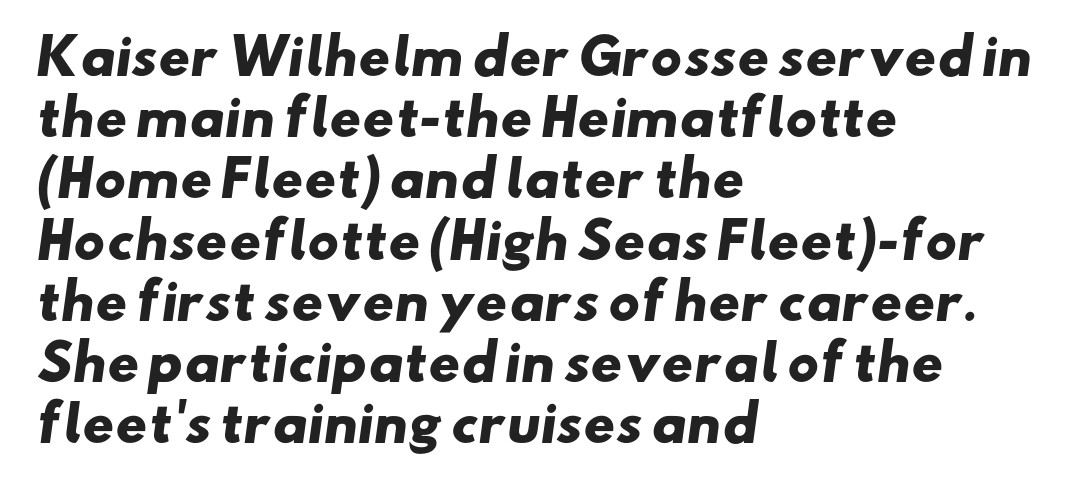
{"serif": "no", "bold": "yes", "weight": "heavy", "width": "wide", "stroke_contrast": "low", "x_height": "small", "monospaced": "no", "underline": "no", "align": "left", "line_spacing": "normal", "line_spacing_ratio": 1.25, "letter_spacing": "normal", "letter_spacing_em": 0.0, "glyph_px": 49}
